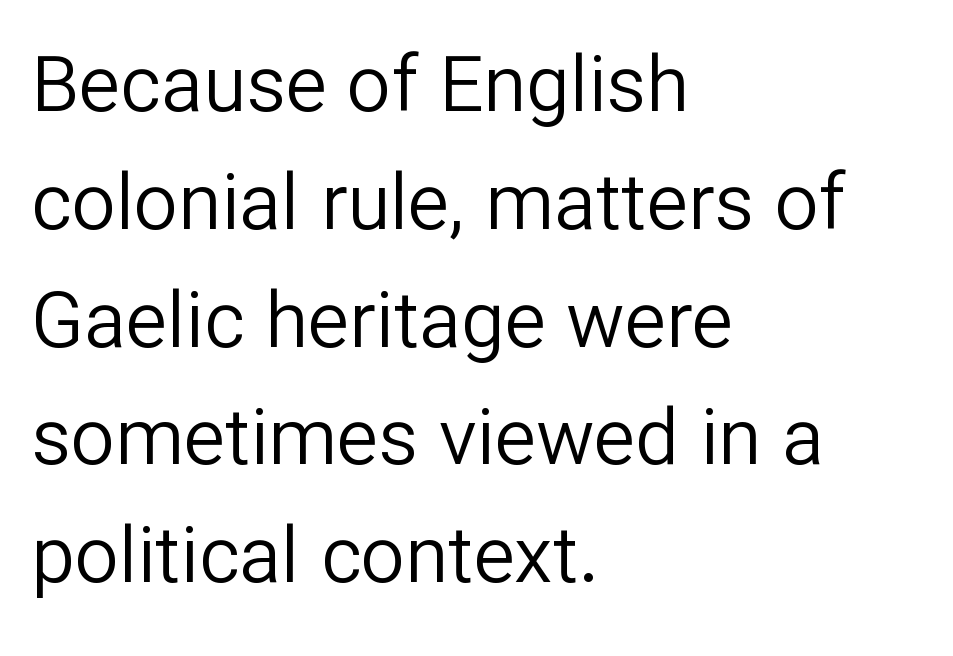
The image shows 78 px regular-weight sans-serif type, upright; set left-aligned, normal line spacing (1.51x), normal letter spacing, not underlined; low stroke contrast and a medium x-height.
